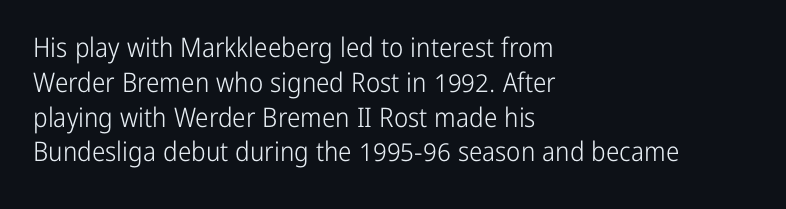
The image shows 27 px text type, upright; set left-aligned, normal line spacing (1.29x), normal letter spacing, not underlined.
